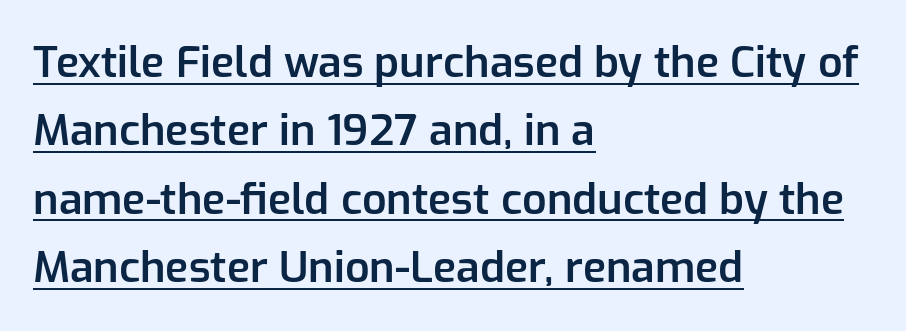
Q: Is the text bold? A: Semi-bold.
Q: Is the text italic (slanted)? A: No, it is upright.
Q: Is the typeface a serif or a sans-serif typeface? A: Sans-serif.
Q: Is the text underlined? A: Yes.
Q: How is the paragraph aligned? A: Left-aligned.
Q: Is the spacing between letters normal or unusually wide? A: Normal.
Q: Is the spacing between lines tight, normal or loose? A: Normal.
Q: Width (condensed, normal, or wide)? A: Normal.
Q: Stroke contrast? A: Low.
Q: x-height? A: Medium.
Q: Monospaced? A: No.
